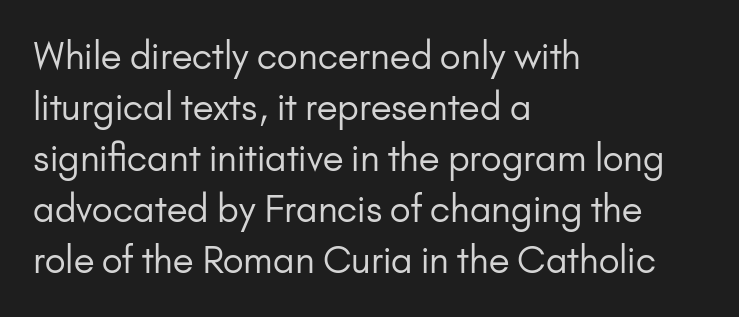
{"serif": "no", "italic": "no", "bold": "no", "weight": "regular", "width": "normal", "stroke_contrast": "low", "x_height": "small", "monospaced": "no", "underline": "no", "align": "left", "line_spacing": "normal", "line_spacing_ratio": 1.42, "letter_spacing": "normal", "letter_spacing_em": 0.0, "glyph_px": 36}
